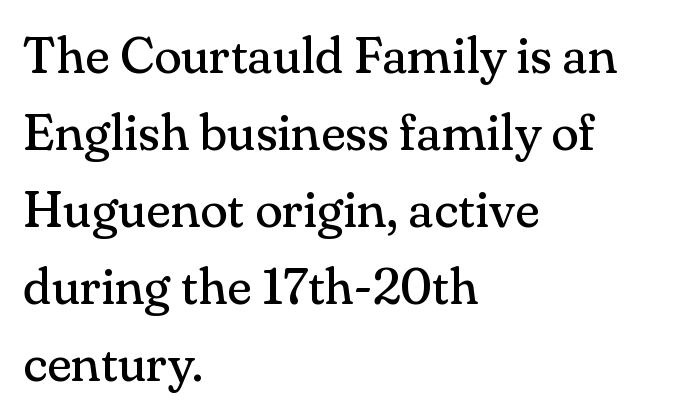
The image shows 51 px regular-weight serif type, upright; set left-aligned, normal line spacing (1.51x), normal letter spacing, not underlined; medium stroke contrast and a small x-height.
